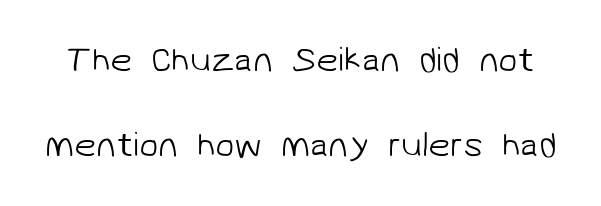
The image shows 35 px light sans-serif type; set loose line spacing (2.42x), normal letter spacing, not underlined; low stroke contrast and a medium x-height.
